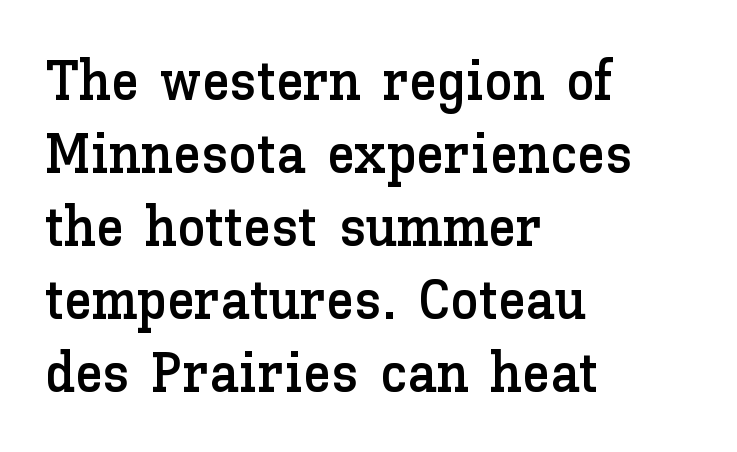
Q: Is the text italic (slanted)? A: No, it is upright.
Q: Is the text underlined? A: No.
Q: How is the paragraph aligned? A: Left-aligned.
Q: Is the spacing between letters normal or unusually wide? A: Normal.
Q: Is the spacing between lines tight, normal or loose? A: Normal.
Q: Width (condensed, normal, or wide)? A: Normal.
Q: Stroke contrast? A: Low.
Q: x-height? A: Medium.
Q: Monospaced? A: No.
